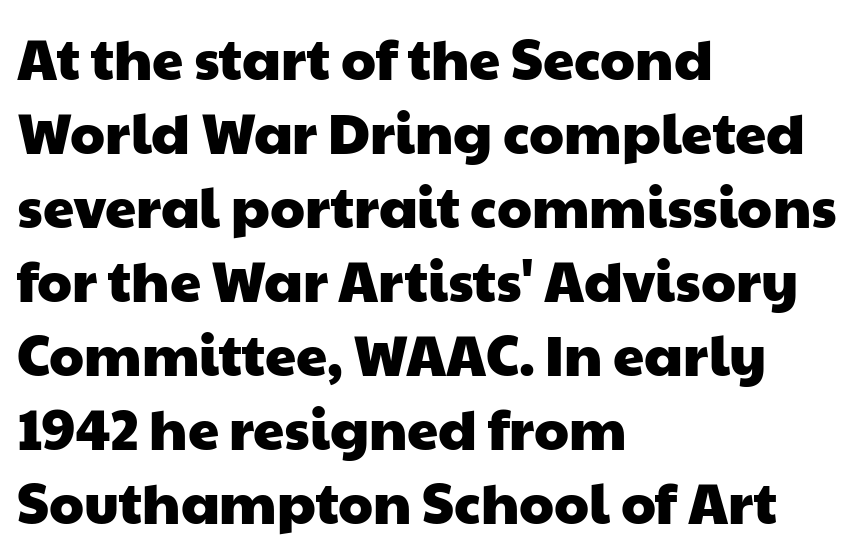
A typesetter would label this face a sans. The type is set solid horizontally, with unmodified tracking. The glyphs are unaccompanied by any horizontal stroke below them. Successive baselines arrive at the customary interval. Think of a printed novel: that variable character pitch is what you see here. Typeset ragged right — the left edge is the straight one.
